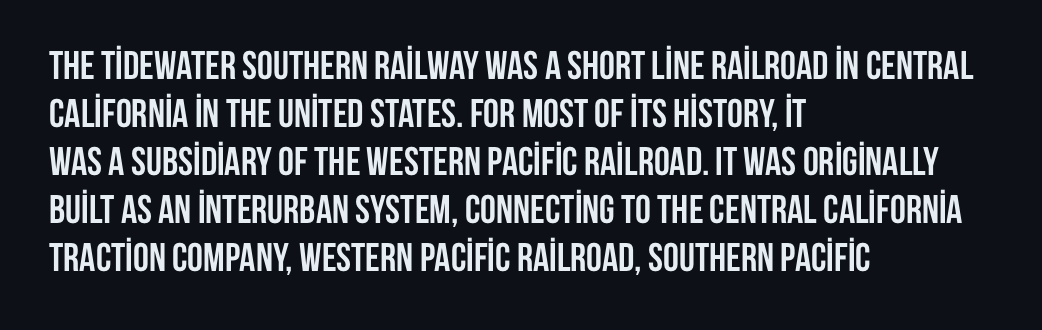
{"serif": "no", "italic": "no", "bold": "yes", "weight": "semibold", "width": "condensed", "stroke_contrast": "low", "x_height": "large", "monospaced": "no", "underline": "no", "align": "left", "line_spacing_ratio": 1.2, "letter_spacing": "normal", "letter_spacing_em": 0.0, "glyph_px": 40}
